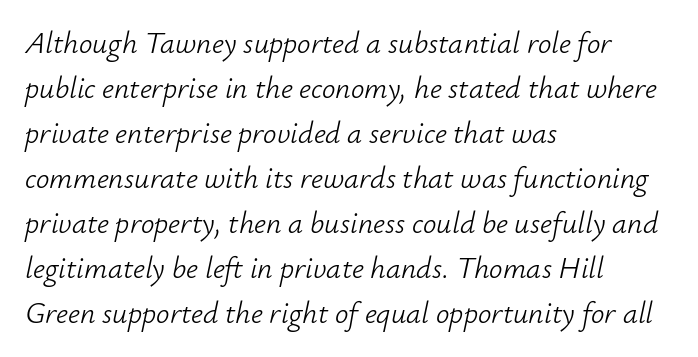
The image shows 30 px light type, italic (leaning right); set left-aligned, normal line spacing (1.5x), normal letter spacing, not underlined; low stroke contrast and a small x-height.
